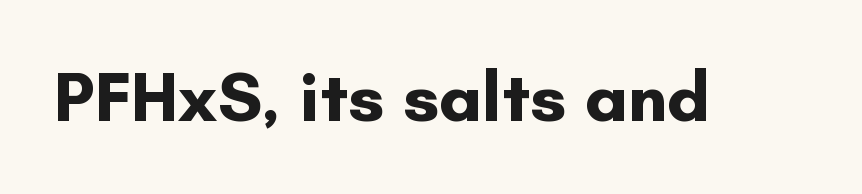
Q: Is the text bold? A: Yes.
Q: Is the text italic (slanted)? A: No, it is upright.
Q: Is the typeface a serif or a sans-serif typeface? A: Sans-serif.
Q: Is the text underlined? A: No.
Q: Is the spacing between letters normal or unusually wide? A: Normal.
Q: Width (condensed, normal, or wide)? A: Normal.
Q: Stroke contrast? A: Low.
Q: x-height? A: Small.
Q: Monospaced? A: No.
